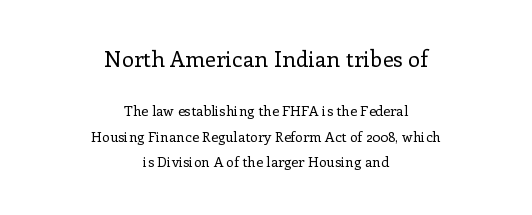
Q: Is the text bold? A: No.
Q: Is the text italic (slanted)? A: No, it is upright.
Q: Is the text underlined? A: No.
Q: How is the paragraph aligned? A: Centered.
Q: Is the spacing between letters normal or unusually wide? A: Normal.
Q: Which block of text is set in a larger size, the first (top) or the second (bottom)? A: The first (top) one.
